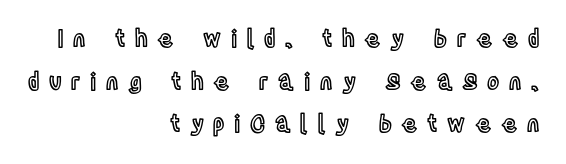
Any mark beneath the type? The region is blank. Teacher's note: observe the even right margin — that is flush-right alignment. Posture: straight, roman, zero tilt. Honestly, the letter spacing is so wide it's the main thing you notice.
